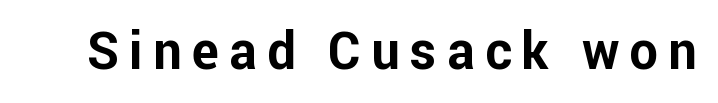
Q: Is the text bold? A: Yes.
Q: Is the text italic (slanted)? A: No, it is upright.
Q: Is the typeface a serif or a sans-serif typeface? A: Sans-serif.
Q: Is the text underlined? A: No.
Q: Is the spacing between letters normal or unusually wide? A: Unusually wide.
Q: Width (condensed, normal, or wide)? A: Normal.
Q: Stroke contrast? A: Low.
Q: x-height? A: Medium.
Q: Monospaced? A: No.
